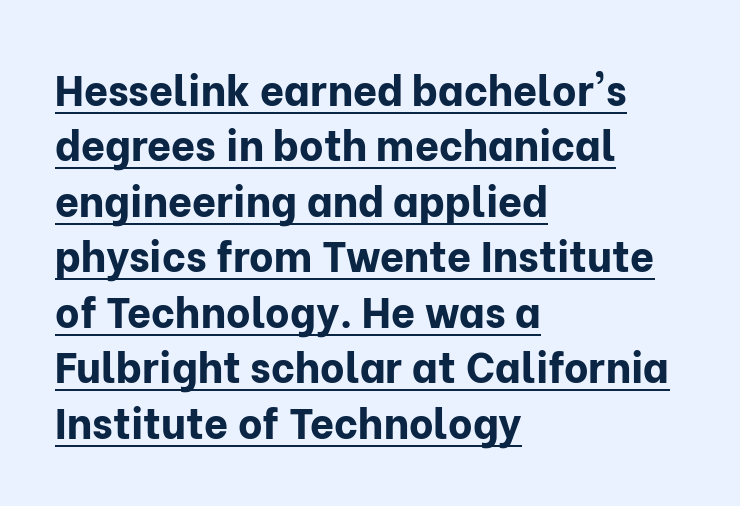
The lines are quadded left. The rows are spaced the way most documents space them. Nobody touched the tracking dial on this one. Is there an underline? Yes — a line sits under the letters.
